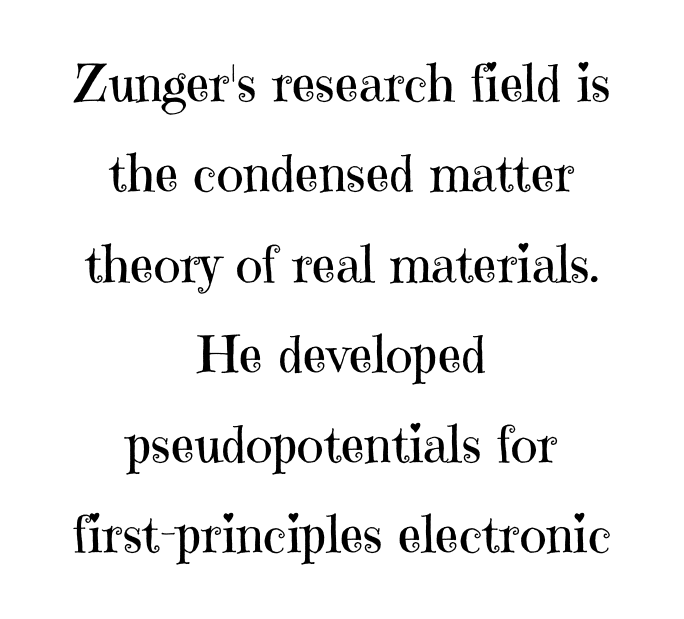
Q: Is the text bold? A: No.
Q: Is the text italic (slanted)? A: No, it is upright.
Q: Is the typeface a serif or a sans-serif typeface? A: Serif.
Q: Is the text underlined? A: No.
Q: How is the paragraph aligned? A: Centered.
Q: Is the spacing between letters normal or unusually wide? A: Normal.
Q: Width (condensed, normal, or wide)? A: Normal.
Q: Stroke contrast? A: High.
Q: x-height? A: Medium.
Q: Monospaced? A: No.
